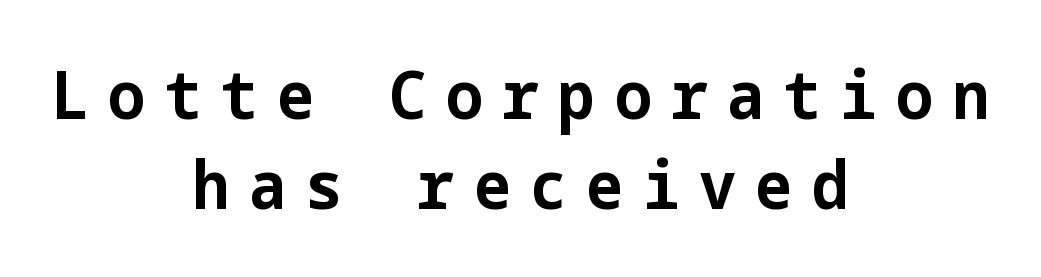
The gap between lines stays unmarked. The compositor balanced each line on the midline. Look at the tracking — it's clearly loosened, letters drifting apart. These lines are composed in type without serifs. What's the leading like? Ordinary, nothing unusual. Set as a true bold cut, around the 700 mark.
